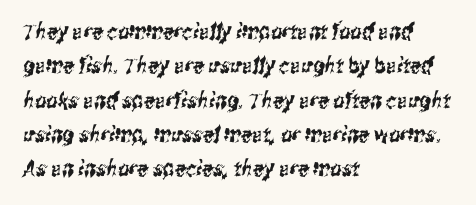
Every row of glyphs begins at an identical x-position on the left. Spacing between characters is what you'd get straight out of the box. Honestly, there is no underline to notice here at all. Regular leading.
